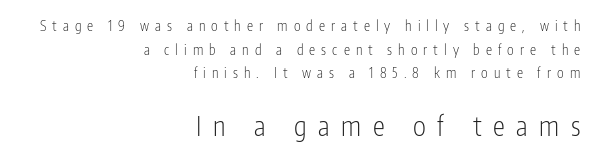
{"italic": "no", "bold": "no", "underline": "no", "align": "right", "line_spacing": "normal", "line_spacing_ratio": 1.68, "letter_spacing": "wide", "letter_spacing_em": 0.43, "larger_block": "second", "size_ratio": 1.93, "glyph_px": 27}
